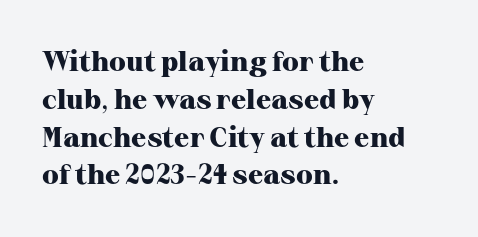
The image shows 28 px heavy serif type, upright; set left-aligned, normal line spacing (1.35x), normal letter spacing, not underlined; high stroke contrast and a medium x-height.
